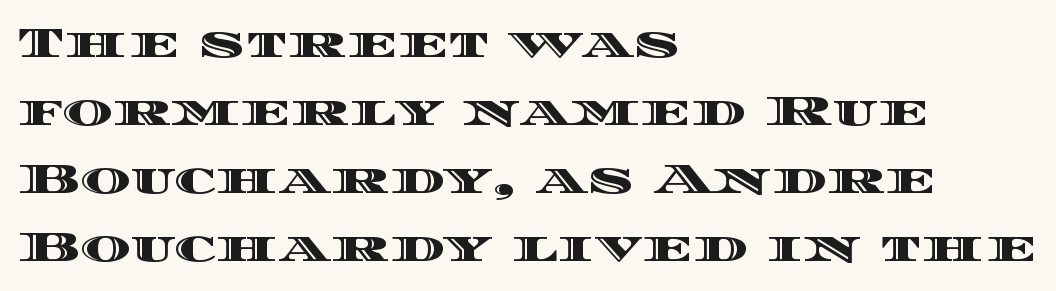
The image shows 43 px wide type, upright; set left-aligned, normal line spacing (1.58x), normal letter spacing, not underlined; a large x-height.
